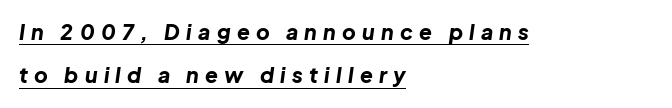
Q: Is the text bold? A: Yes.
Q: Is the text italic (slanted)? A: Yes, it leans right by about 8 degrees.
Q: Is the text underlined? A: Yes.
Q: How is the paragraph aligned? A: Left-aligned.
Q: Is the spacing between letters normal or unusually wide? A: Unusually wide.
Q: Is the spacing between lines tight, normal or loose? A: Loose.
